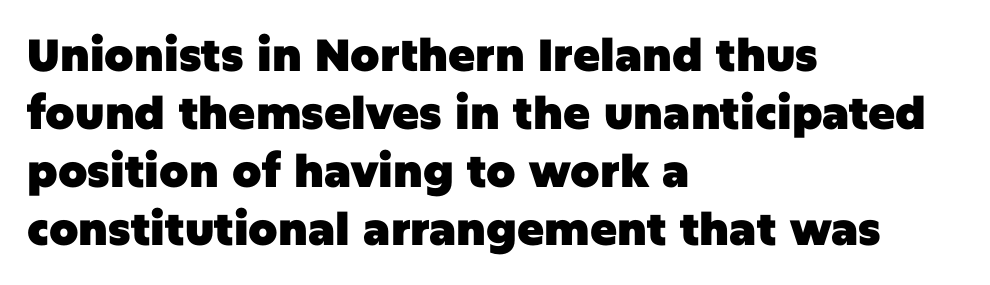
The image shows 45 px heavy sans-serif type, upright; set left-aligned, normal line spacing (1.29x), normal letter spacing, not underlined; low stroke contrast and a large x-height.
